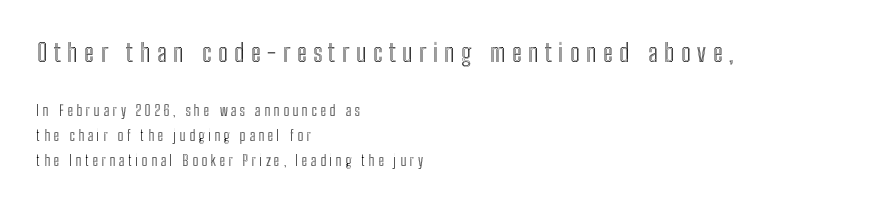
The image shows 25 px text type, upright; set left-aligned, line spacing 1.8x, unusually wide letter spacing (+0.26 em), not underlined; the first (top) block is 1.79x larger.
